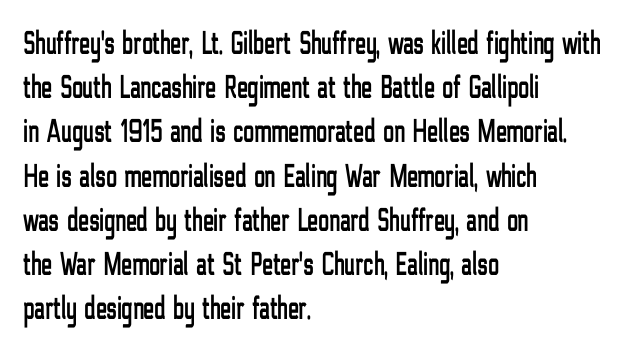
{"serif": "no", "italic": "no", "width": "condensed", "stroke_contrast": "low", "x_height": "medium", "monospaced": "no", "underline": "no", "align": "left", "line_spacing": "normal", "line_spacing_ratio": 1.34, "letter_spacing": "normal", "letter_spacing_em": 0.0, "glyph_px": 33}
